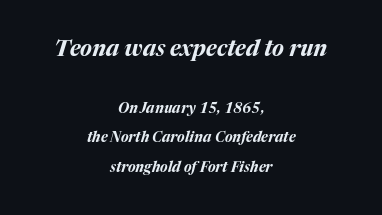
The image shows 22 px bold type, italic (leaning right); set centered, loose line spacing (2.08x), normal letter spacing, not underlined; the first (top) block is 1.57x larger.
